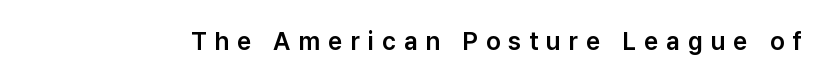
Q: Is the text italic (slanted)? A: No, it is upright.
Q: Is the text underlined? A: No.
Q: Is the spacing between letters normal or unusually wide? A: Unusually wide.
